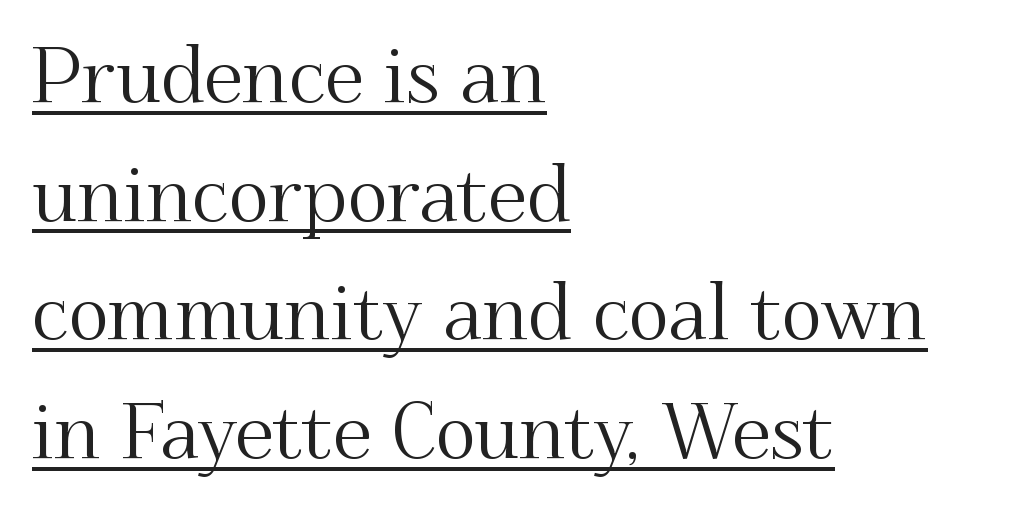
The image shows 78 px serif type, upright; set left-aligned, normal line spacing (1.52x), normal letter spacing, underlined; medium stroke contrast and a small x-height.
